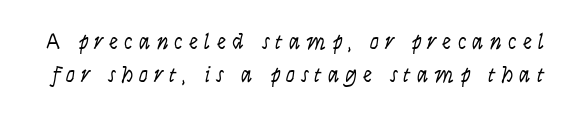
Yep, that's italic — everything's leaning. No heavy texture on the line: the type isn't bold. There is plenty of visible air inserted between adjacent glyphs. This sample keeps an unexceptional amount of space between lines. Decoration check: the copy has no underline.
